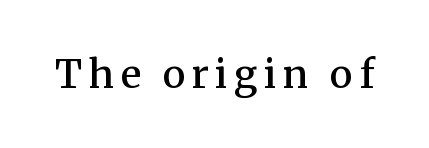
Q: Is the text bold? A: Semi-bold.
Q: Is the text italic (slanted)? A: No, it is upright.
Q: Is the typeface a serif or a sans-serif typeface? A: Serif.
Q: Is the text underlined? A: No.
Q: Width (condensed, normal, or wide)? A: Normal.
Q: Stroke contrast? A: Medium.
Q: x-height? A: Medium.
Q: Monospaced? A: No.
